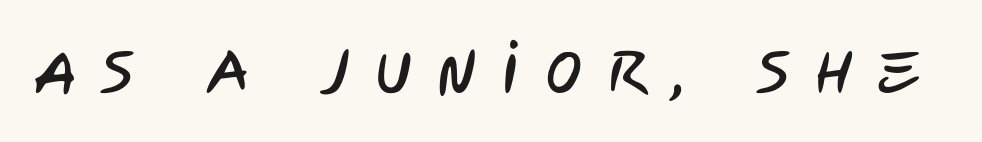
The image shows 60 px condensed sans-serif type; set unusually wide letter spacing (+0.43 em), not underlined; low stroke contrast and a large x-height.
